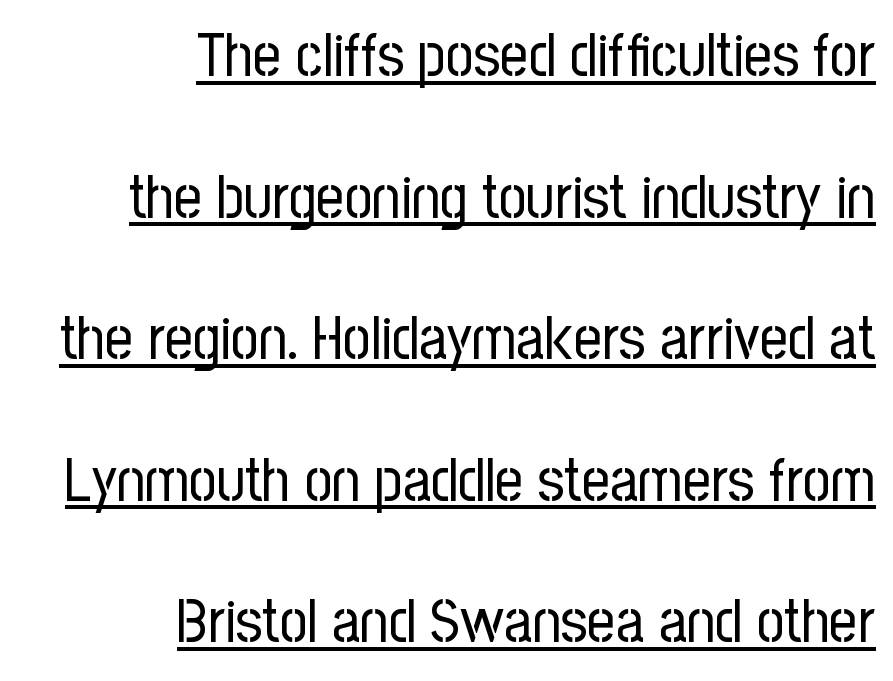
The image shows 61 px regular-weight, condensed sans-serif type, upright; set right-aligned, loose line spacing (2.32x), normal letter spacing, underlined; low stroke contrast and a medium x-height.
